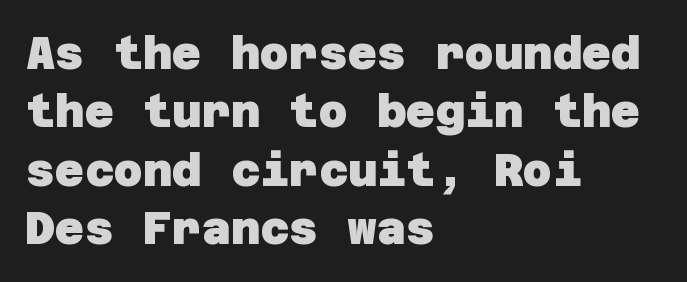
Q: Is the text bold? A: Yes.
Q: Is the typeface a serif or a sans-serif typeface? A: Sans-serif.
Q: Is the text underlined? A: No.
Q: How is the paragraph aligned? A: Left-aligned.
Q: Is the spacing between letters normal or unusually wide? A: Normal.
Q: Is the spacing between lines tight, normal or loose? A: Normal.
Q: Width (condensed, normal, or wide)? A: Normal.
Q: Stroke contrast? A: Low.
Q: x-height? A: Large.
